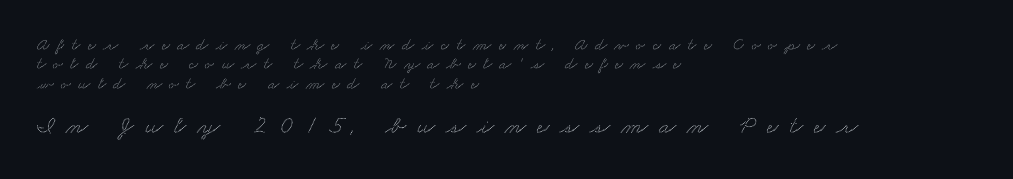
The image shows 25 px text type; set left-aligned, tight line spacing (1.14x), unusually wide letter spacing (+0.44 em), not underlined; the second (bottom) block is 1.47x larger.
